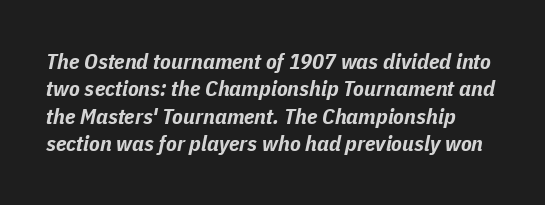
Q: Is the text bold? A: Yes.
Q: Is the text italic (slanted)? A: Yes, it leans right by about 11 degrees.
Q: Is the text underlined? A: No.
Q: Is the spacing between letters normal or unusually wide? A: Normal.
Q: Is the spacing between lines tight, normal or loose? A: Normal.
